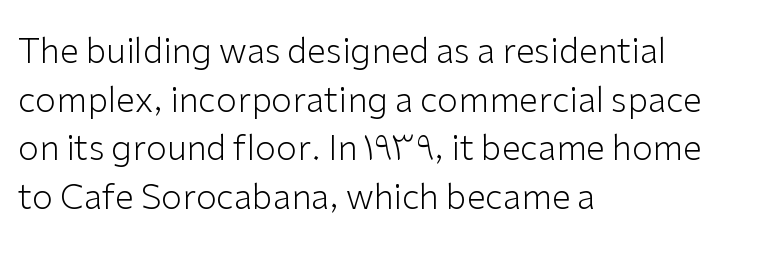
Q: Is the text bold? A: No.
Q: Is the text italic (slanted)? A: No, it is upright.
Q: Is the typeface a serif or a sans-serif typeface? A: Sans-serif.
Q: Is the text underlined? A: No.
Q: How is the paragraph aligned? A: Left-aligned.
Q: Is the spacing between letters normal or unusually wide? A: Normal.
Q: Is the spacing between lines tight, normal or loose? A: Normal.
Q: Width (condensed, normal, or wide)? A: Normal.
Q: Stroke contrast? A: Low.
Q: x-height? A: Medium.
Q: Monospaced? A: No.
